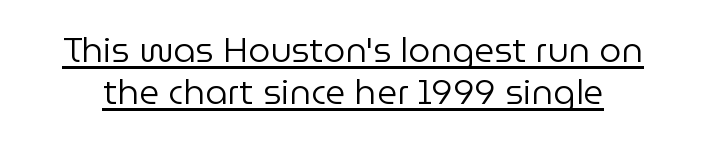
Q: Is the text bold? A: No.
Q: Is the text italic (slanted)? A: No, it is upright.
Q: Is the typeface a serif or a sans-serif typeface? A: Sans-serif.
Q: Is the text underlined? A: Yes.
Q: Is the spacing between letters normal or unusually wide? A: Normal.
Q: Width (condensed, normal, or wide)? A: Normal.
Q: Stroke contrast? A: Low.
Q: x-height? A: Medium.
Q: Monospaced? A: No.
